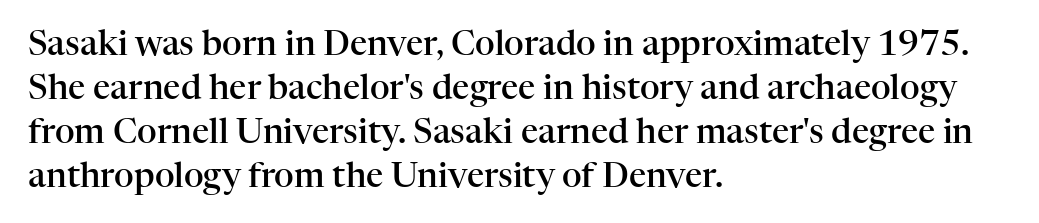
Q: Is the text bold? A: Semi-bold.
Q: Is the text italic (slanted)? A: No, it is upright.
Q: Is the typeface a serif or a sans-serif typeface? A: Serif.
Q: Is the text underlined? A: No.
Q: How is the paragraph aligned? A: Left-aligned.
Q: Is the spacing between letters normal or unusually wide? A: Normal.
Q: Is the spacing between lines tight, normal or loose? A: Normal.
Q: Width (condensed, normal, or wide)? A: Normal.
Q: Stroke contrast? A: High.
Q: x-height? A: Medium.
Q: Monospaced? A: No.
